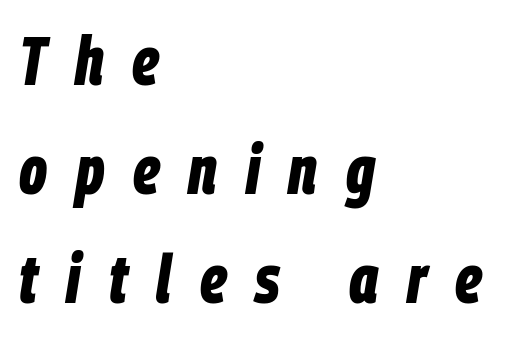
Nobody drew a line under any word here. Do the characters align in a grid? No, the font is proportional. Short and long lines alike share a common starting point at left. These words are printed bold, with thick strokes throughout. The tracking jumps out immediately: characters are airy and widely separated. The text carries the slant typical of an italic or oblique font.
